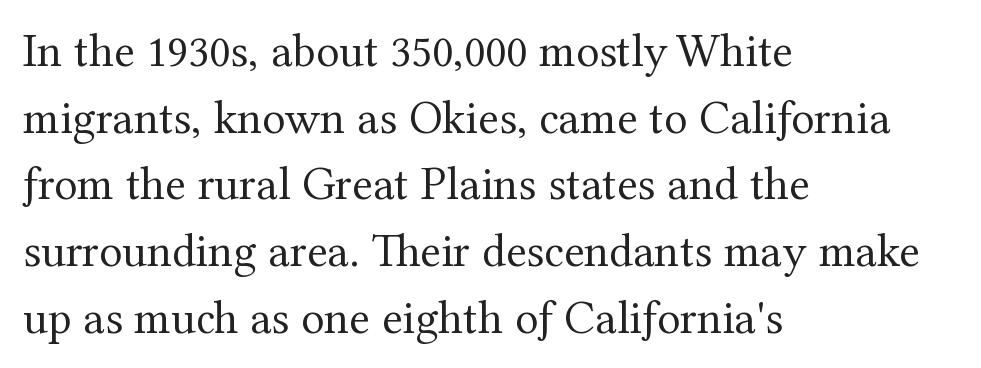
Q: Is the text bold? A: No.
Q: Is the text italic (slanted)? A: No, it is upright.
Q: Is the typeface a serif or a sans-serif typeface? A: Serif.
Q: Is the text underlined? A: No.
Q: How is the paragraph aligned? A: Left-aligned.
Q: Is the spacing between letters normal or unusually wide? A: Normal.
Q: Is the spacing between lines tight, normal or loose? A: Normal.
Q: Width (condensed, normal, or wide)? A: Normal.
Q: Stroke contrast? A: Medium.
Q: x-height? A: Medium.
Q: Monospaced? A: No.
